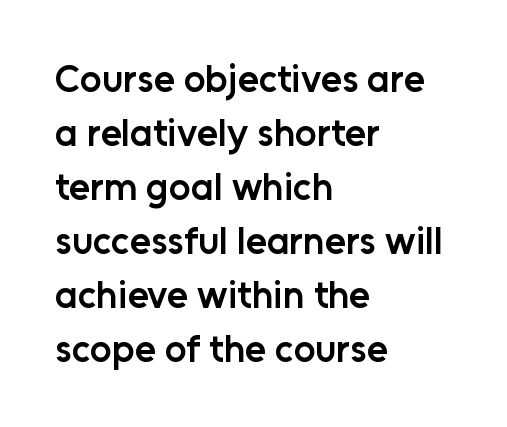
Just letters on the line, the space beneath them empty. These lines carry some extra weight — a demibold, not a full bold. Here the designer chose a conventional face with non-uniform glyph widths. Regular leading. Unlike italic type, these characters show no tilt at all. Serifs: no, the terminals of the letterforms are clean.
